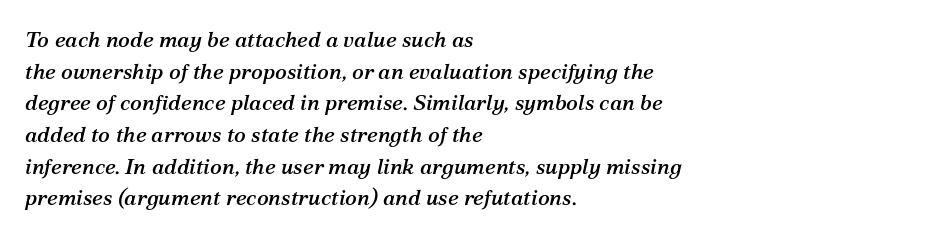
{"italic": "yes", "lean": "right", "slant_degrees": 12, "underline": "no", "align": "left", "line_spacing": "normal", "line_spacing_ratio": 1.44, "letter_spacing": "normal", "letter_spacing_em": 0.0, "glyph_px": 22}
